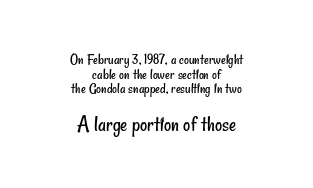
Q: Is the text bold? A: No.
Q: Is the text underlined? A: No.
Q: How is the paragraph aligned? A: Centered.
Q: Is the spacing between letters normal or unusually wide? A: Normal.
Q: Is the spacing between lines tight, normal or loose? A: Tight.
Q: Which block of text is set in a larger size, the first (top) or the second (bottom)? A: The second (bottom) one.
